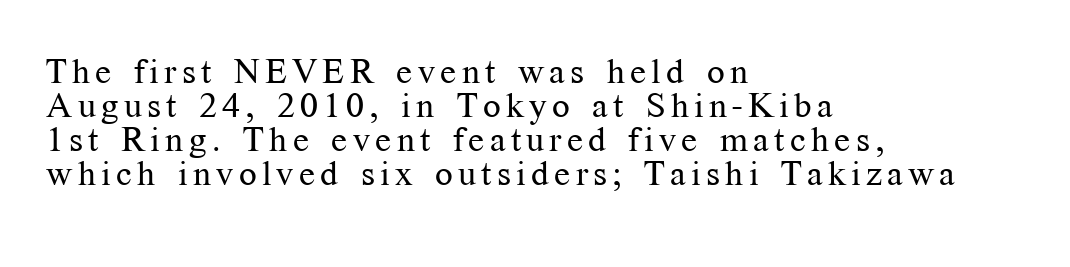
This rendering employs a face with finishing strokes, i.e., a serif. This sample has the flowing, uneven cadence of proportional lettering. Alignment: flush left. Think standard paragraph weight, or any step lighter than that.
